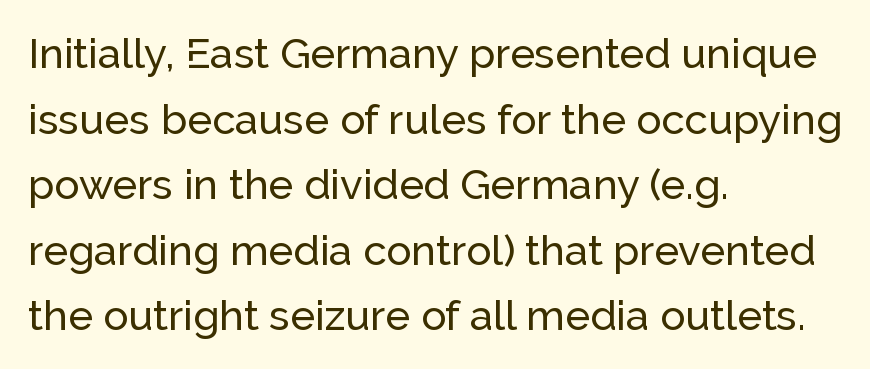
{"serif": "no", "italic": "no", "width": "normal", "stroke_contrast": "low", "x_height": "medium", "monospaced": "no", "underline": "no", "align": "left", "line_spacing": "normal", "line_spacing_ratio": 1.56, "letter_spacing": "normal", "letter_spacing_em": 0.0, "glyph_px": 42}
